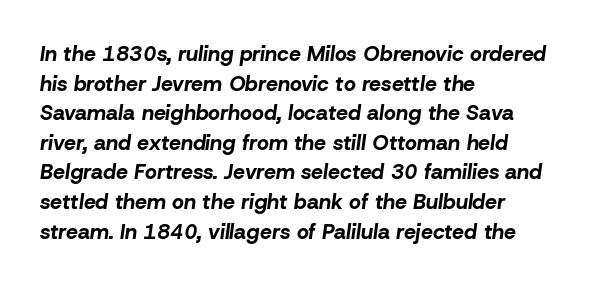
The image shows 21 px bold type, italic (leaning right); set left-aligned, normal line spacing (1.41x), normal letter spacing, not underlined.
